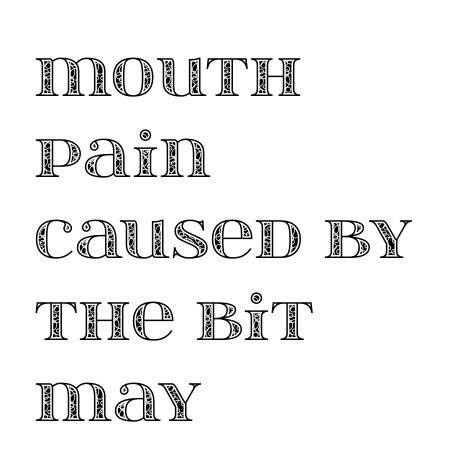
Q: Is the text italic (slanted)? A: No, it is upright.
Q: Is the text underlined? A: No.
Q: How is the paragraph aligned? A: Left-aligned.
Q: Is the spacing between letters normal or unusually wide? A: Normal.
Q: Is the spacing between lines tight, normal or loose? A: Normal.
Q: Width (condensed, normal, or wide)? A: Wide.
Q: x-height? A: Large.
Q: Monospaced? A: No.
